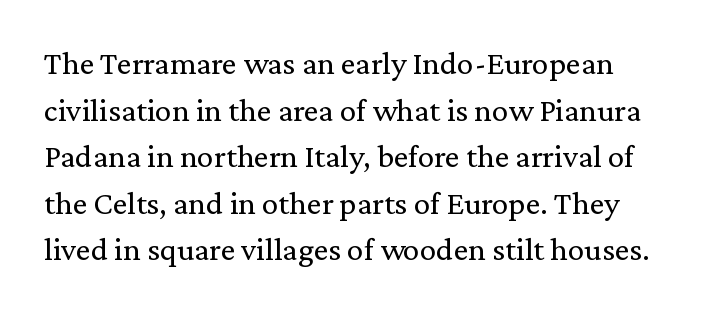
Teacher's note: observe the even left margin — that is flush-left alignment. This sample keeps an unexceptional amount of space between lines. Classification — serif. Character widths vary here, with narrow letters taking less room than wide ones.
